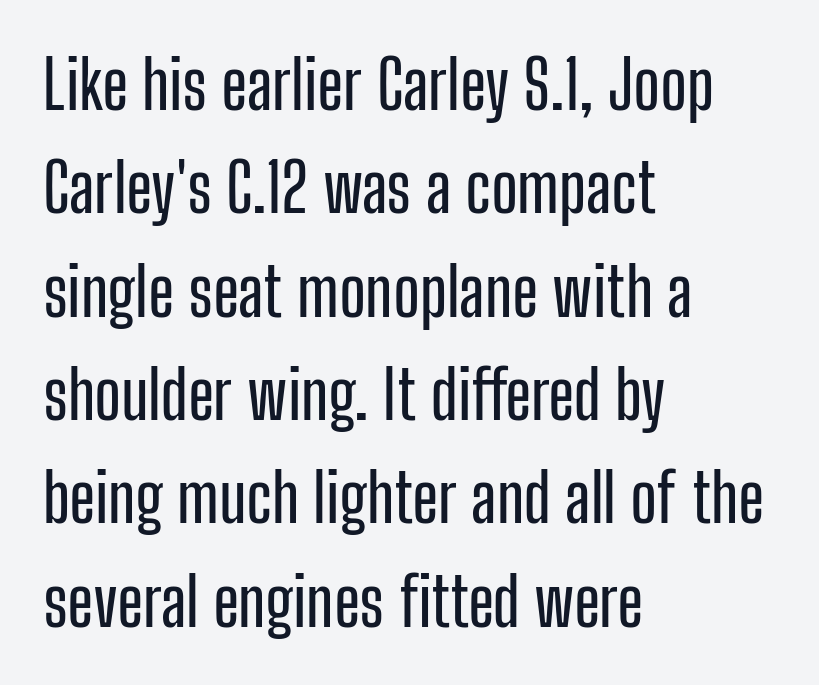
You can tell from the bare stems that sans-serif type was used. In CSS terms this would be text-align: left. Normally led — the rows are evenly, conventionally spaced. The letters advance in unequal steps, a hallmark of proportional type.
